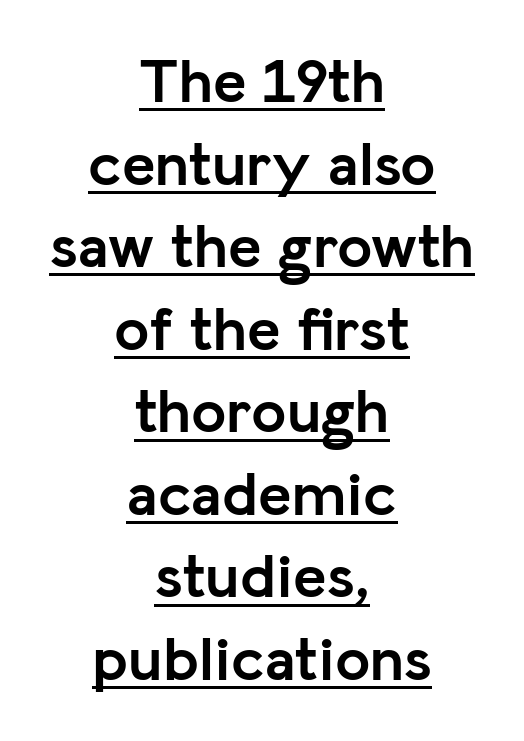
The image shows 63 px semibold sans-serif type, upright; set centered, normal line spacing (1.31x), normal letter spacing, underlined; low stroke contrast and a medium x-height.
